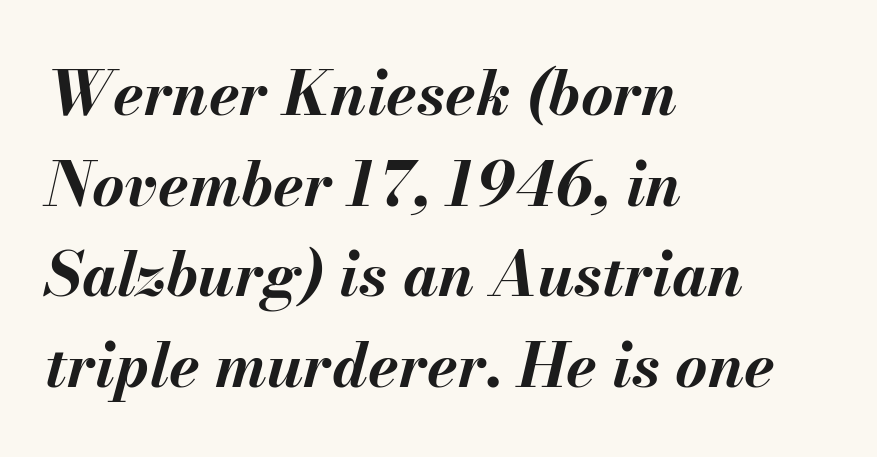
Do the characters align in a grid? No, the font is proportional. Honestly, the row spacing looks completely unremarkable. The typesetter chose a ragged-right arrangement here. Unmarked baselines from the first word to the last.
